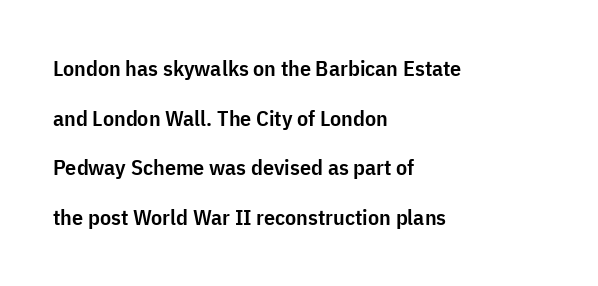
Q: Is the text bold? A: Semi-bold.
Q: Is the text italic (slanted)? A: No, it is upright.
Q: Is the text underlined? A: No.
Q: How is the paragraph aligned? A: Left-aligned.
Q: Is the spacing between letters normal or unusually wide? A: Normal.
Q: Is the spacing between lines tight, normal or loose? A: Loose.
